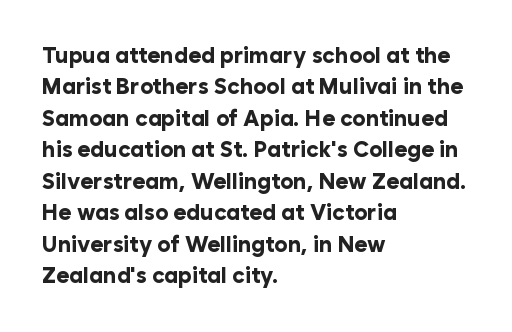
{"italic": "no", "bold": "yes", "underline": "no", "align": "left", "line_spacing": "normal", "line_spacing_ratio": 1.43, "letter_spacing": "normal", "letter_spacing_em": 0.0, "glyph_px": 22}
